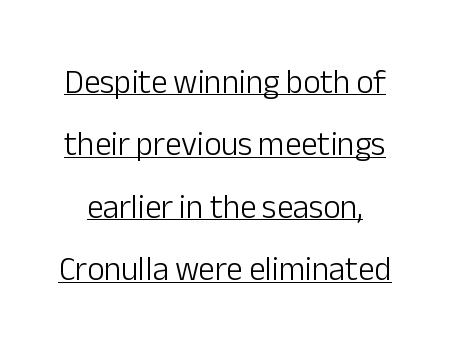
Q: Is the text bold? A: No.
Q: Is the text italic (slanted)? A: No, it is upright.
Q: Is the typeface a serif or a sans-serif typeface? A: Sans-serif.
Q: Is the text underlined? A: Yes.
Q: Is the spacing between letters normal or unusually wide? A: Normal.
Q: Width (condensed, normal, or wide)? A: Normal.
Q: Stroke contrast? A: Low.
Q: x-height? A: Medium.
Q: Monospaced? A: No.
